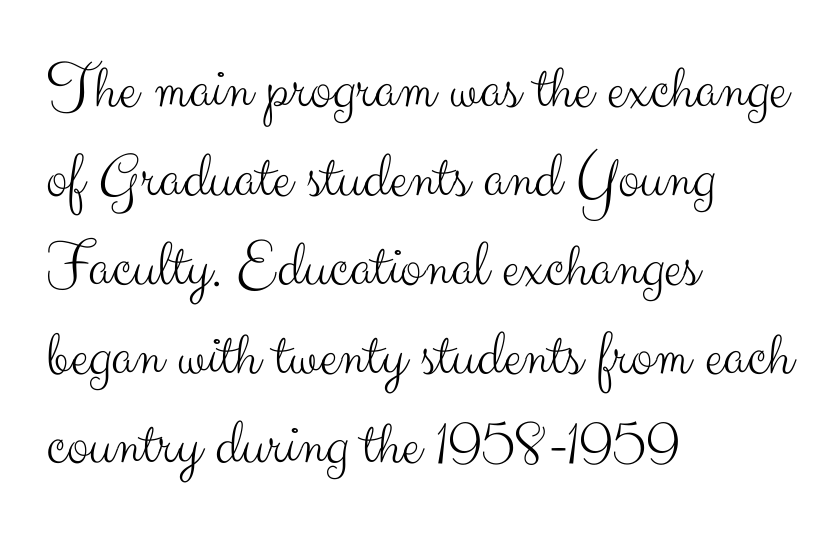
The image shows 66 px light sans-serif type; set left-aligned, normal line spacing (1.35x), normal letter spacing, not underlined; medium stroke contrast and a small x-height.
